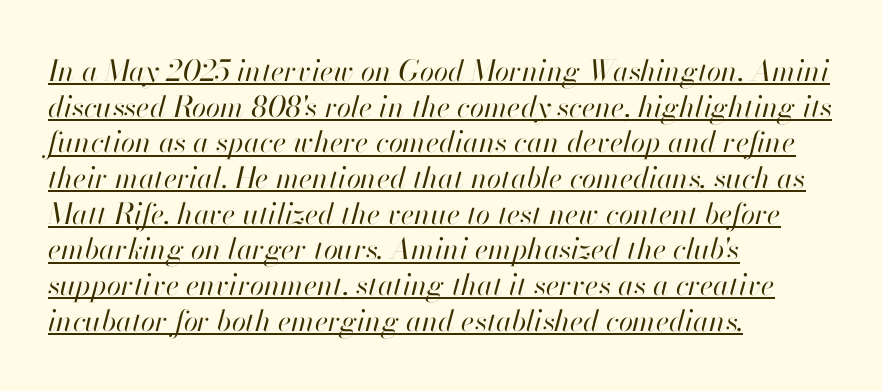
{"italic": "yes", "lean": "right", "slant_degrees": 13, "bold": "no", "weight": "regular", "width": "normal", "stroke_contrast": "high", "x_height": "small", "monospaced": "no", "underline": "yes", "align": "left", "line_spacing_ratio": 1.23, "letter_spacing": "normal", "letter_spacing_em": 0.0, "glyph_px": 29}
